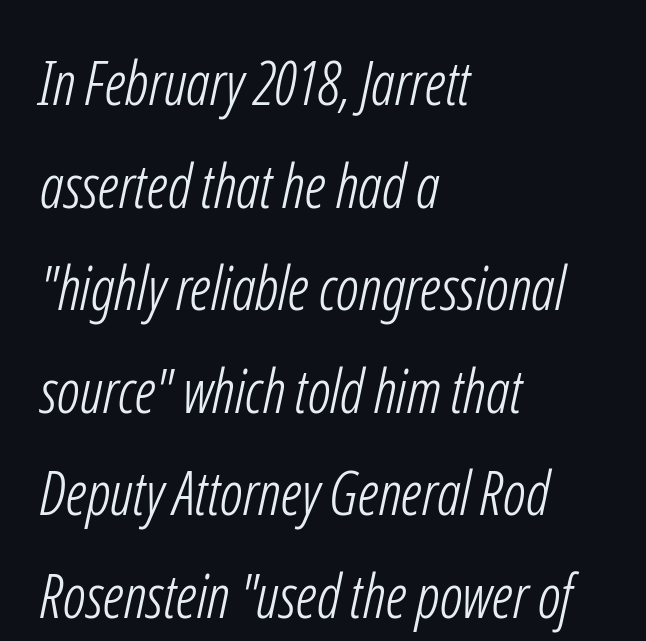
{"serif": "no", "bold": "no", "weight": "light", "width": "condensed", "stroke_contrast": "low", "x_height": "medium", "monospaced": "no", "underline": "no", "align": "left", "line_spacing_ratio": 1.71, "letter_spacing": "normal", "letter_spacing_em": 0.0, "glyph_px": 60}
